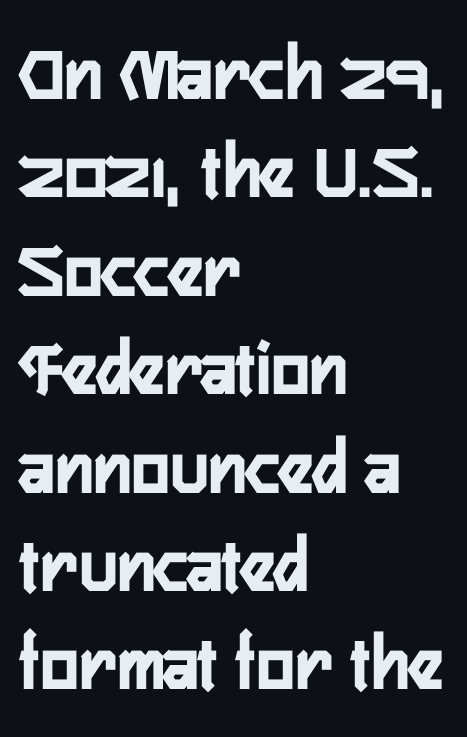
{"serif": "no", "italic": "no", "width": "condensed", "stroke_contrast": "low", "x_height": "medium", "monospaced": "no", "underline": "no", "align": "left", "line_spacing_ratio": 1.23, "letter_spacing": "normal", "letter_spacing_em": 0.0, "glyph_px": 80}
